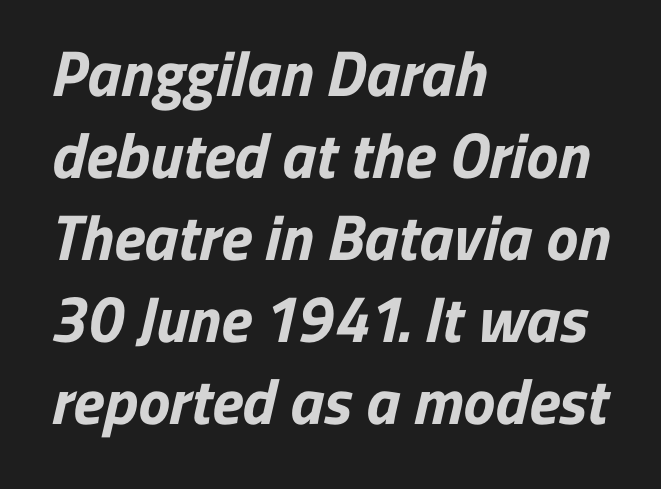
The image shows 64 px bold sans-serif type; set left-aligned, normal line spacing (1.28x), normal letter spacing, not underlined; low stroke contrast and a medium x-height.
